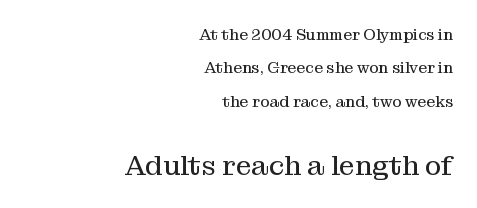
Q: Is the text bold? A: No.
Q: Is the text italic (slanted)? A: No, it is upright.
Q: Is the typeface a serif or a sans-serif typeface? A: Serif.
Q: Is the text underlined? A: No.
Q: How is the paragraph aligned? A: Right-aligned.
Q: Is the spacing between letters normal or unusually wide? A: Normal.
Q: Is the spacing between lines tight, normal or loose? A: Loose.
Q: Which block of text is set in a larger size, the first (top) or the second (bottom)? A: The second (bottom) one.
Q: Width (condensed, normal, or wide)? A: Normal.
Q: Stroke contrast? A: Medium.
Q: x-height? A: Medium.
Q: Monospaced? A: No.
